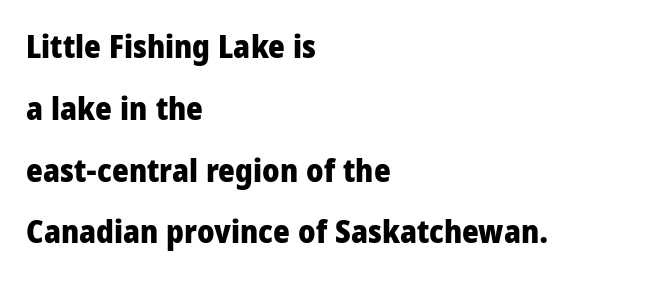
The image shows 32 px heavy, condensed sans-serif type, upright; set left-aligned, loose line spacing (1.93x), normal letter spacing, not underlined; low stroke contrast and a large x-height.
